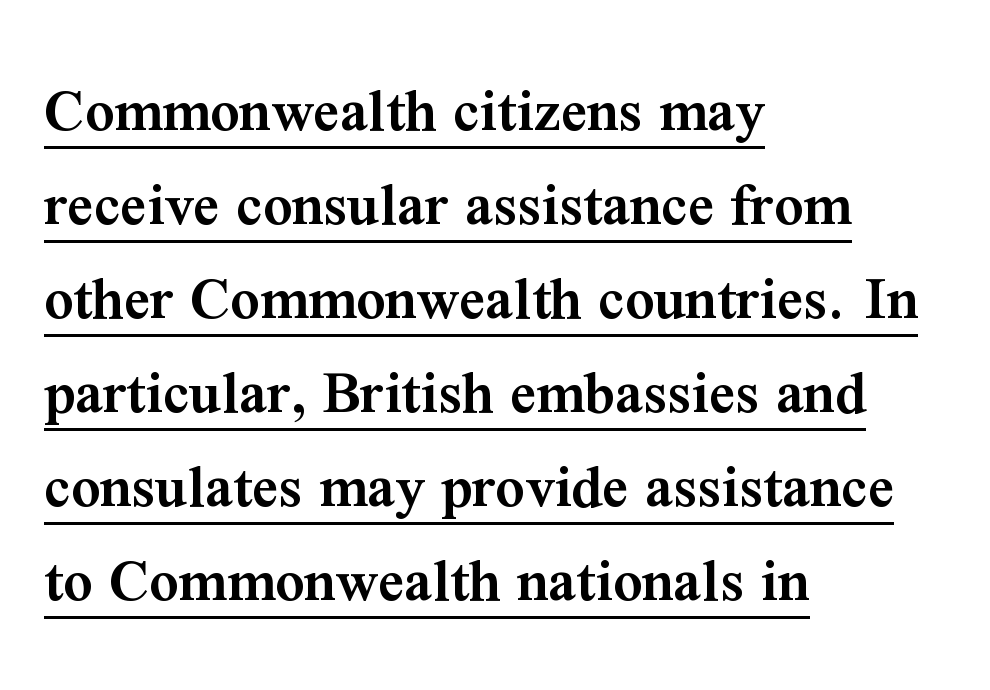
Q: Is the text bold? A: Semi-bold.
Q: Is the text italic (slanted)? A: No, it is upright.
Q: Is the typeface a serif or a sans-serif typeface? A: Serif.
Q: Is the text underlined? A: Yes.
Q: How is the paragraph aligned? A: Left-aligned.
Q: Is the spacing between letters normal or unusually wide? A: Normal.
Q: Is the spacing between lines tight, normal or loose? A: Normal.
Q: Width (condensed, normal, or wide)? A: Normal.
Q: Stroke contrast? A: Medium.
Q: x-height? A: Medium.
Q: Monospaced? A: No.
